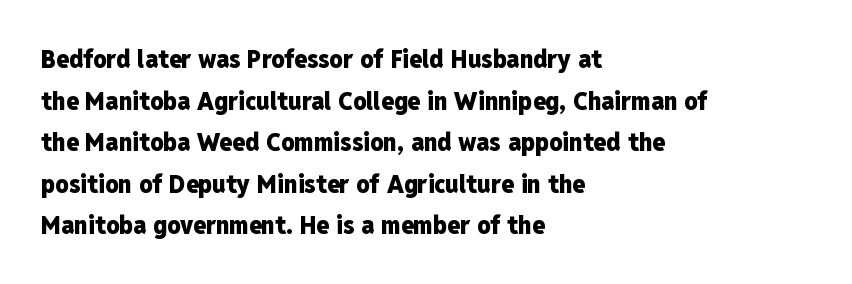
Q: Is the text bold? A: Yes.
Q: Is the text italic (slanted)? A: No, it is upright.
Q: Is the text underlined? A: No.
Q: How is the paragraph aligned? A: Left-aligned.
Q: Is the spacing between letters normal or unusually wide? A: Normal.
Q: Is the spacing between lines tight, normal or loose? A: Normal.
